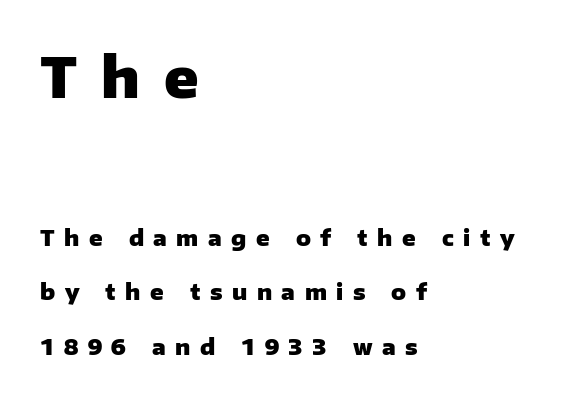
What stands out about the letter spacing? Its width — letters are far apart. Interline gaps are noticeably wide in this sample. Character widths vary here, with narrow letters taking less room than wide ones. Tall strokes in this sample are plumb rather than angled. Its strokes are broad and dark, the hallmark of bold type.
